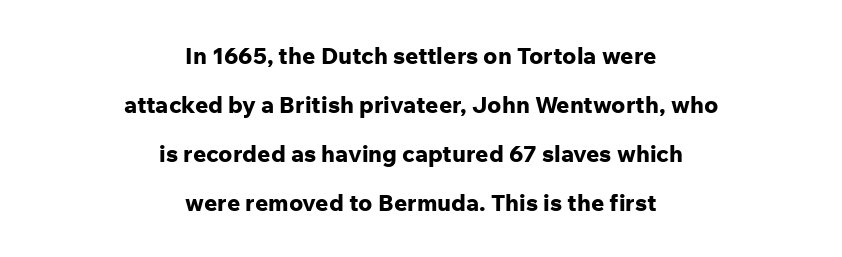
The image shows 23 px bold type, upright; set centered, loose line spacing (2.13x), normal letter spacing, not underlined.
